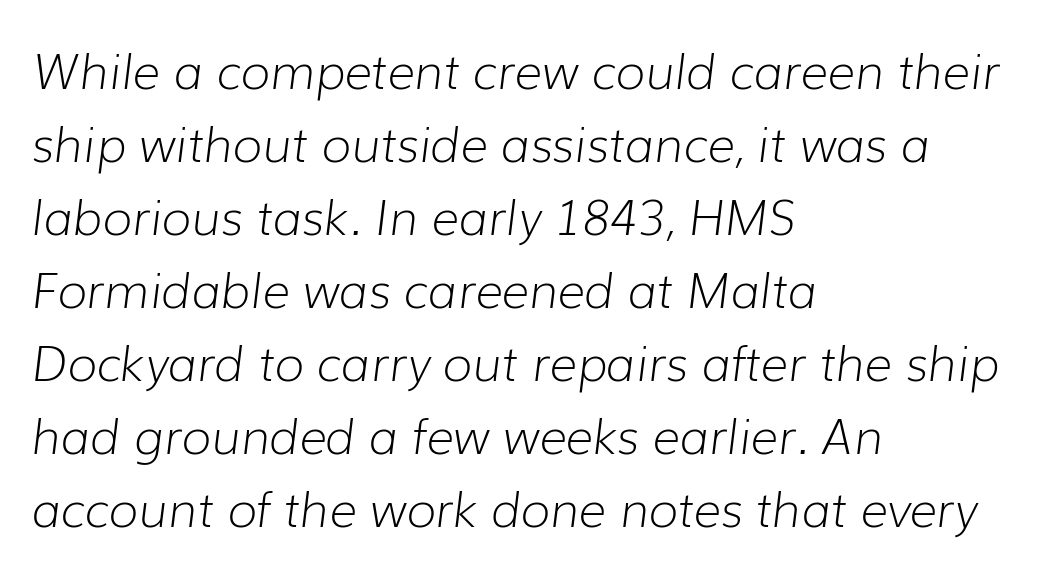
Spacing verdict: proportional, widths tailored to each character. You can tell it's italic because the verticals aren't actually vertical. This rendering uses left alignment, leaving the right contour irregular. Stem width sits at or under what a default text font uses. Notice how descenders clear the ascenders below comfortably — that's standard leading. The rendering keeps characters at their native spacing.
